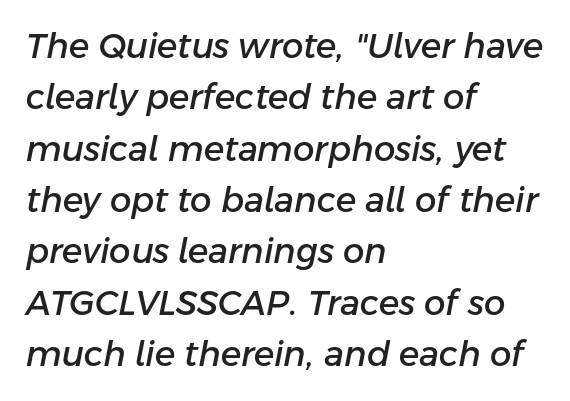
Q: Is the text italic (slanted)? A: Yes, it leans right by about 11 degrees.
Q: Is the text underlined? A: No.
Q: How is the paragraph aligned? A: Left-aligned.
Q: Is the spacing between letters normal or unusually wide? A: Normal.
Q: Is the spacing between lines tight, normal or loose? A: Normal.
Q: Width (condensed, normal, or wide)? A: Normal.
Q: Stroke contrast? A: Low.
Q: x-height? A: Medium.
Q: Monospaced? A: No.
